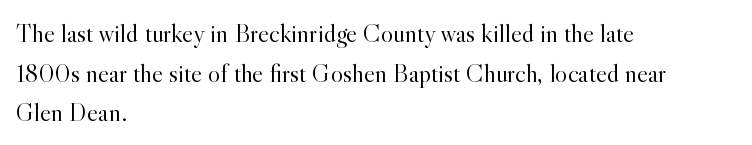
Q: Is the text bold? A: No.
Q: Is the text italic (slanted)? A: No, it is upright.
Q: Is the text underlined? A: No.
Q: How is the paragraph aligned? A: Left-aligned.
Q: Is the spacing between letters normal or unusually wide? A: Normal.
Q: Is the spacing between lines tight, normal or loose? A: Normal.
